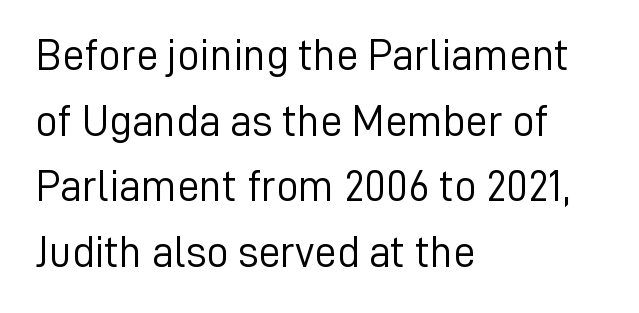
The image shows 44 px light sans-serif type, upright; set left-aligned, normal line spacing (1.49x), normal letter spacing, not underlined; low stroke contrast and a medium x-height.
